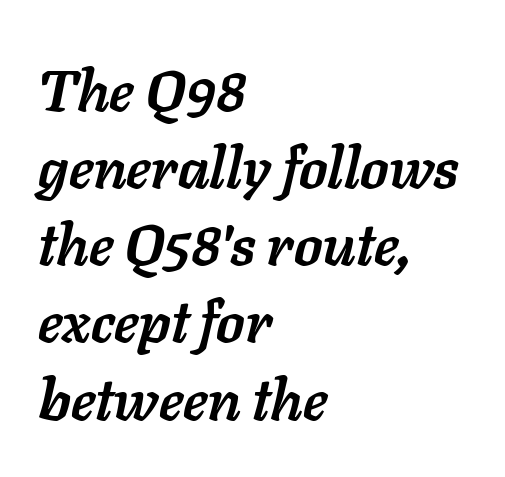
Q: Is the text bold? A: Yes.
Q: Is the text italic (slanted)? A: Yes, it leans right by about 11 degrees.
Q: Is the text underlined? A: No.
Q: How is the paragraph aligned? A: Left-aligned.
Q: Is the spacing between letters normal or unusually wide? A: Normal.
Q: Is the spacing between lines tight, normal or loose? A: Normal.
Q: Width (condensed, normal, or wide)? A: Normal.
Q: Stroke contrast? A: Low.
Q: x-height? A: Medium.
Q: Monospaced? A: No.
